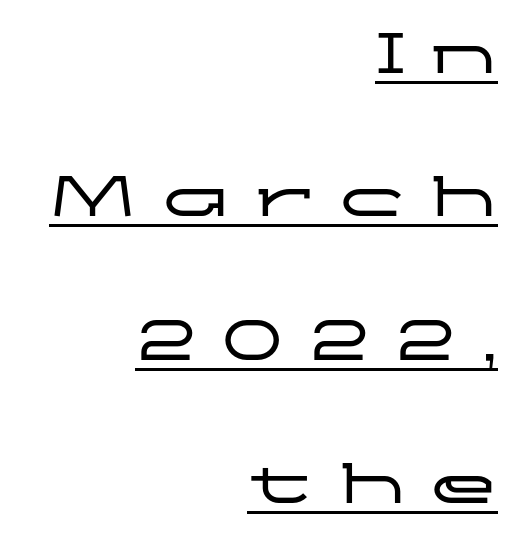
The image shows 67 px wide sans-serif type, upright; set right-aligned, loose line spacing (2.14x), unusually wide letter spacing (+0.39 em), underlined; low stroke contrast and a medium x-height.
